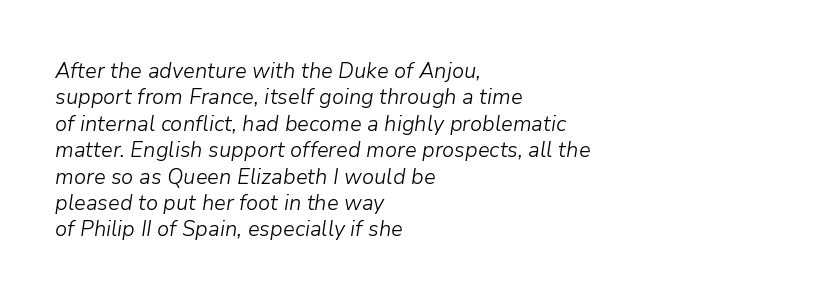
The font is comparable to plain body text, perhaps lighter. Descenders are the only things crossing below the line. Here the glyphs are tracked normally, forming tight word shapes. Which margin do the lines hug? The left one — the right edge is uneven.
